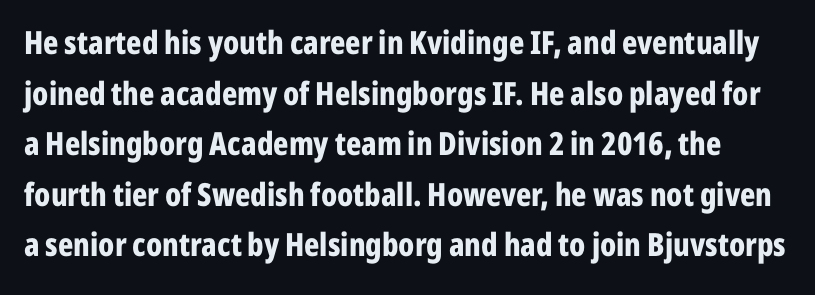
{"serif": "no", "italic": "no", "bold": "yes", "weight": "bold", "width": "condensed", "stroke_contrast": "low", "x_height": "medium", "monospaced": "no", "underline": "no", "line_spacing": "normal", "line_spacing_ratio": 1.58, "letter_spacing": "normal", "letter_spacing_em": 0.0, "glyph_px": 32}
